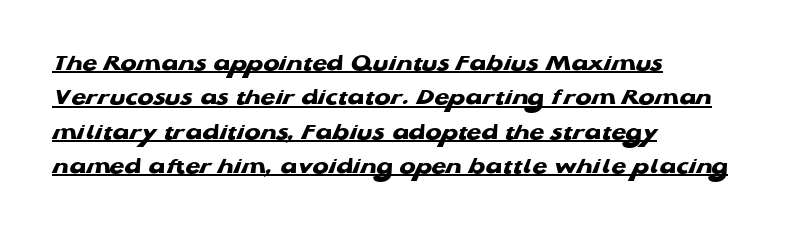
The face used here has the dense, thick strokes of a bold. Line starts are locked; line ends wander. Here the glyphs are tracked normally, forming tight word shapes. A rule runs beneath these lines of type.
